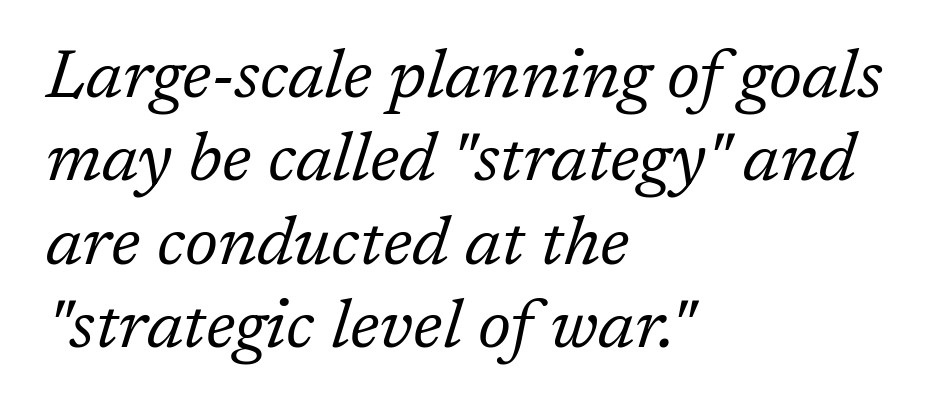
Q: Is the text bold? A: No.
Q: Is the text italic (slanted)? A: Yes, it leans right by about 17 degrees.
Q: Is the typeface a serif or a sans-serif typeface? A: Serif.
Q: Is the text underlined? A: No.
Q: How is the paragraph aligned? A: Left-aligned.
Q: Is the spacing between letters normal or unusually wide? A: Normal.
Q: Width (condensed, normal, or wide)? A: Normal.
Q: Stroke contrast? A: Low.
Q: x-height? A: Medium.
Q: Monospaced? A: No.
